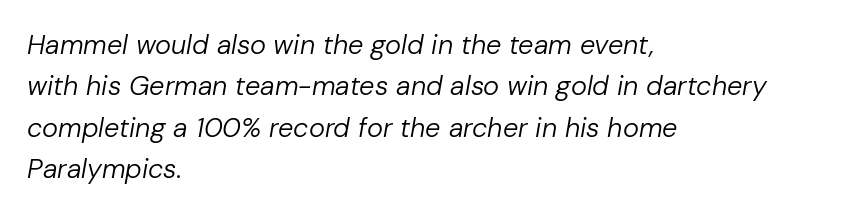
{"italic": "yes", "lean": "right", "slant_degrees": 10, "bold": "no", "underline": "no", "align": "left", "line_spacing": "normal", "line_spacing_ratio": 1.53, "letter_spacing": "normal", "letter_spacing_em": 0.0, "glyph_px": 27}
